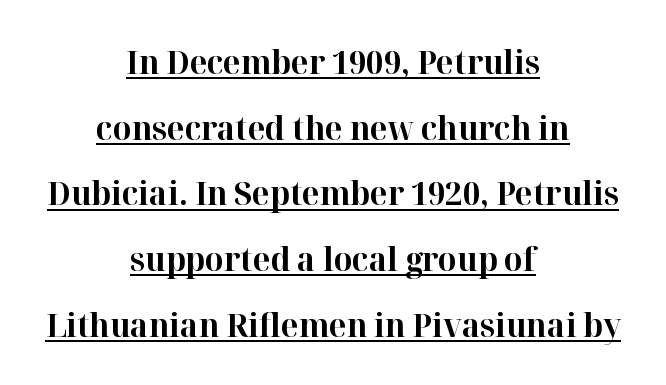
{"serif": "yes", "italic": "no", "bold": "yes", "weight": "bold", "width": "normal", "stroke_contrast": "high", "x_height": "medium", "monospaced": "no", "underline": "yes", "align": "center", "line_spacing": "loose", "line_spacing_ratio": 1.99, "letter_spacing": "normal", "letter_spacing_em": 0.0, "glyph_px": 33}
